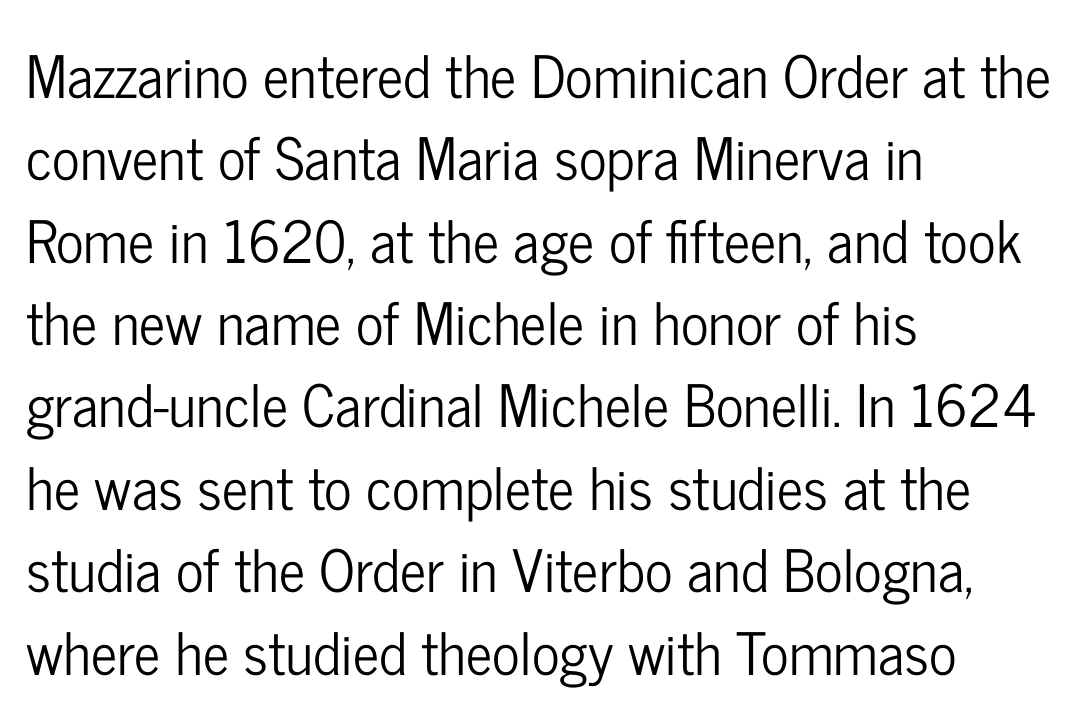
{"serif": "no", "italic": "no", "width": "condensed", "stroke_contrast": "low", "x_height": "medium", "monospaced": "no", "underline": "no", "align": "left", "line_spacing": "normal", "line_spacing_ratio": 1.42, "letter_spacing": "normal", "letter_spacing_em": 0.0, "glyph_px": 58}
